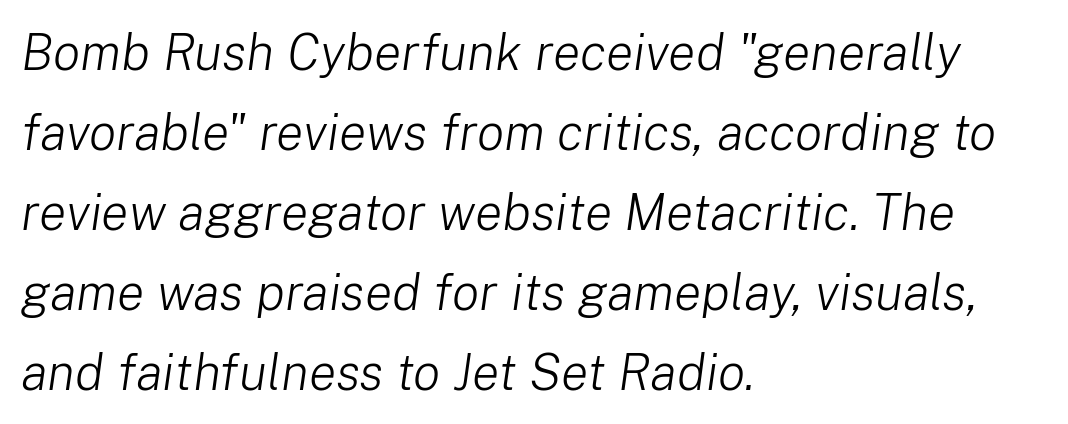
Q: Is the text bold? A: No.
Q: Is the text italic (slanted)? A: Yes, it leans right by about 8 degrees.
Q: Is the text underlined? A: No.
Q: How is the paragraph aligned? A: Left-aligned.
Q: Is the spacing between letters normal or unusually wide? A: Normal.
Q: Is the spacing between lines tight, normal or loose? A: Normal.
Q: Width (condensed, normal, or wide)? A: Normal.
Q: Stroke contrast? A: Low.
Q: x-height? A: Medium.
Q: Monospaced? A: No.
